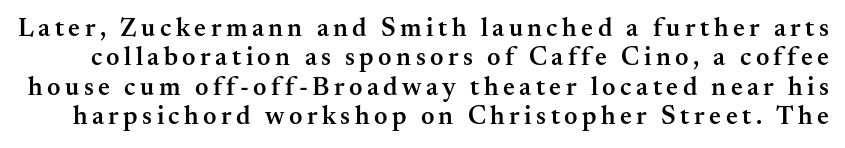
Q: Is the text bold? A: Semi-bold.
Q: Is the text italic (slanted)? A: No, it is upright.
Q: Is the text underlined? A: No.
Q: Is the spacing between lines tight, normal or loose? A: Tight.
